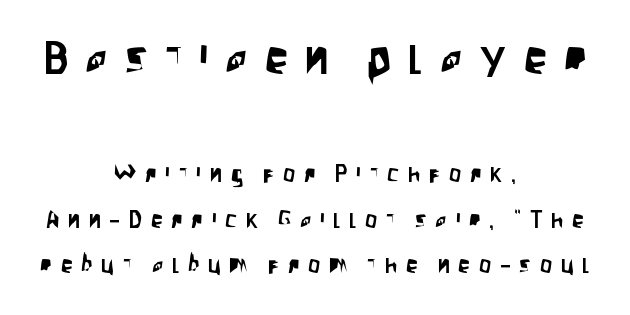
Reading down the block, each line starts at a different indent, mirrored at its end. Substantial extra tracking has been applied to these lines. Underline: absent. Think of a printed novel: that variable character pitch is what you see here. Nope, no serifs anywhere on these letters.
